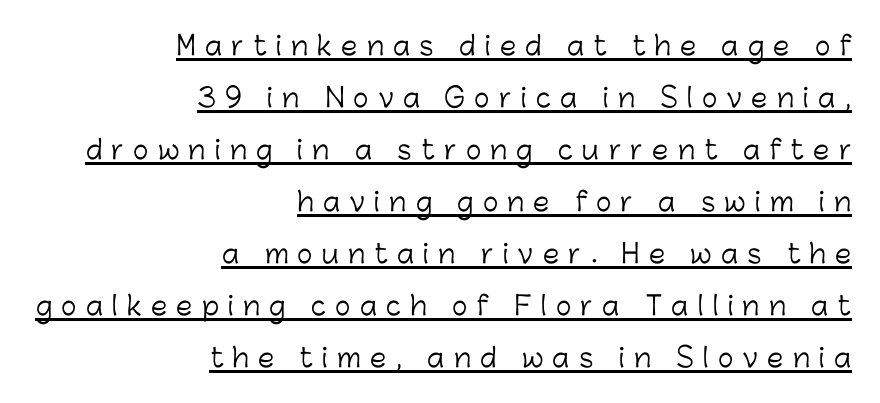
Q: Is the text bold? A: No.
Q: Is the text italic (slanted)? A: No, it is upright.
Q: Is the text underlined? A: Yes.
Q: How is the paragraph aligned? A: Right-aligned.
Q: Is the spacing between letters normal or unusually wide? A: Unusually wide.
Q: Is the spacing between lines tight, normal or loose? A: Loose.
